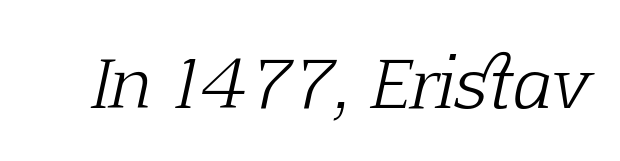
A light-to-regular cut is what we see here. If you drew a line through each stem, it would be angled. Observe the serifs anchoring each vertical stroke in this sample. Inter-character spacing is left at the font's built-in metrics. Think of a printed novel: that variable character pitch is what you see here. Check under the words: just untouched page.
